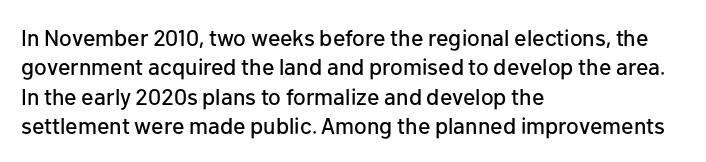
{"italic": "no", "underline": "no", "align": "left", "line_spacing": "normal", "line_spacing_ratio": 1.28, "letter_spacing": "normal", "letter_spacing_em": 0.0, "glyph_px": 23}
